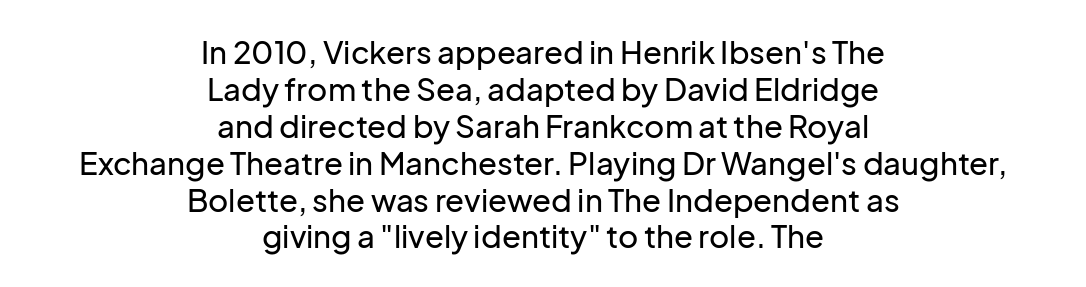
Note the varied advance widths — an 'i' is clearly narrower than an 'm'. The gaps between neighbouring characters are ordinary and unremarkable. Underlining? Definitely not there. Font category for this specimen: sans-serif. Ascenders rise straight up at ninety degrees.
